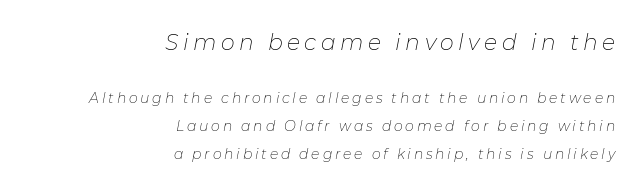
Each line ends at the same right margin while the left side varies. A light-to-regular cut is what we see here. Descenders hang freely into open space. You can tell it's italic because the verticals aren't actually vertical. Typesetter's note — upper block bumped up in size, lower block left smaller.
